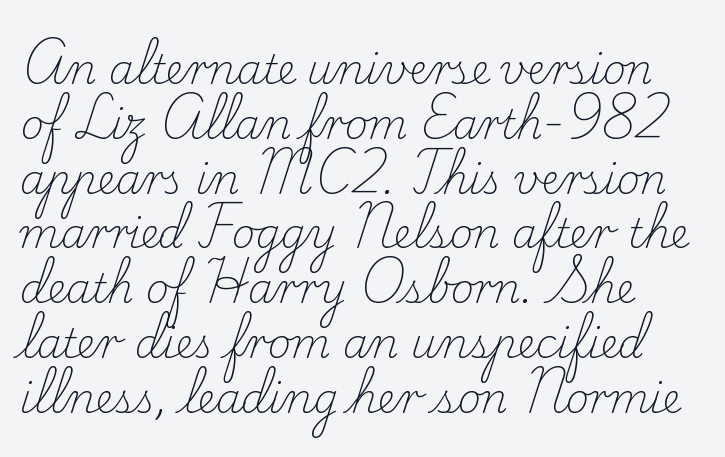
Regular leading. Underline: absent. Stems here are at most as thick as an everyday book face. This sample uses a serif face.
